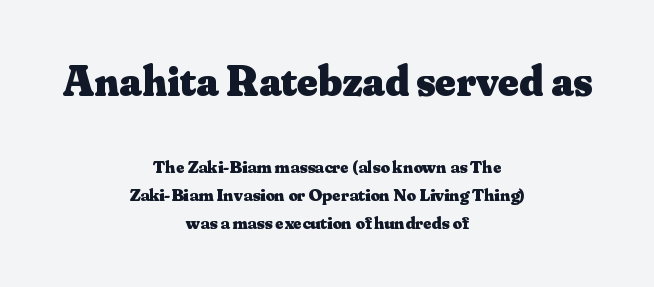
The image shows 44 px heavy serif type, upright; set centered, normal line spacing (1.55x), normal letter spacing, not underlined; the first (top) block is 2.44x larger; medium stroke contrast and a small x-height.
